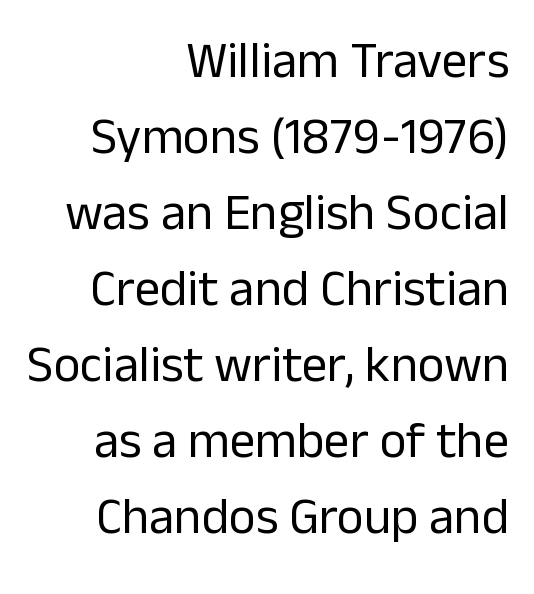
{"serif": "no", "italic": "no", "bold": "no", "weight": "regular", "width": "normal", "stroke_contrast": "low", "x_height": "medium", "monospaced": "no", "underline": "no", "align": "right", "line_spacing": "normal", "line_spacing_ratio": 1.49, "letter_spacing": "normal", "letter_spacing_em": 0.0, "glyph_px": 51}
